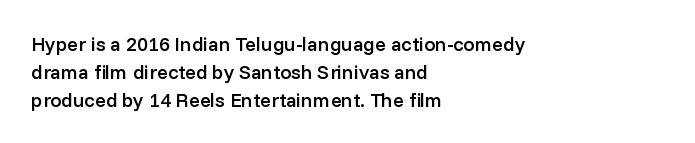
Designer's note — italics off, roman on. How are the letters spaced? Ordinarily, with no added tracking. Heft: intermediate — a semibold. Horizontal bands of white between lines are of average thickness. The typesetter chose a ragged-right arrangement here. Beneath every word, the page is bare.
